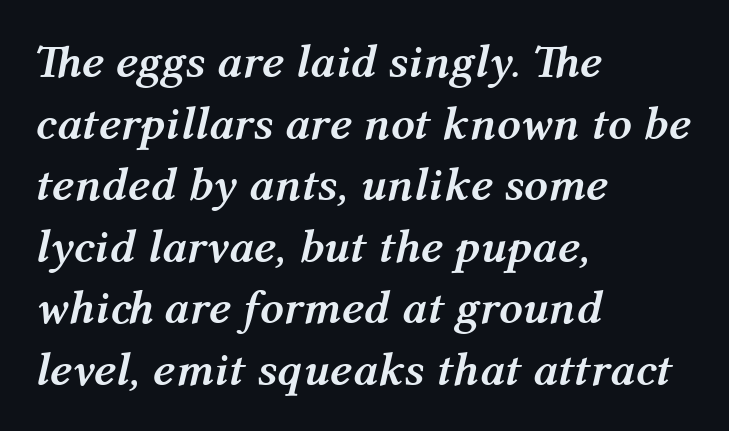
Would a proofreader flag this as italicized? Yes. Weight check: bold — yes, fully. Do the characters align in a grid? No, the font is proportional. Each line starts at the same left margin while the right side varies. Here the glyphs are tracked normally, forming tight word shapes. These lines sit exactly where default settings would place them.
